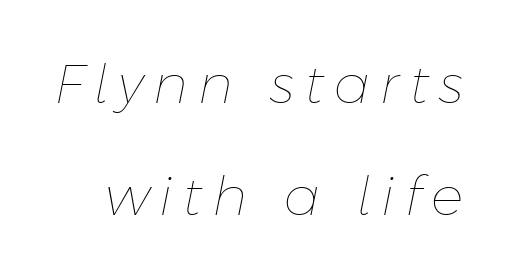
The image shows 54 px thin type, italic (leaning right); set loose line spacing (2.07x), not underlined; low stroke contrast and a medium x-height.
